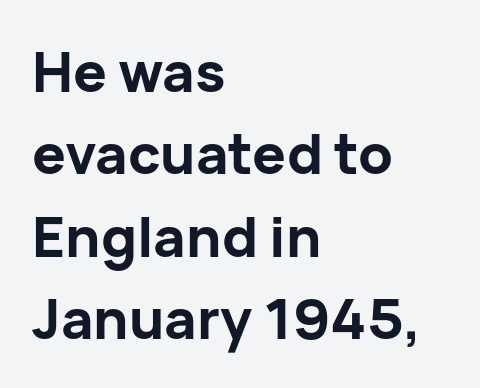
The image shows 56 px bold sans-serif type, upright; set left-aligned, normal line spacing (1.47x), normal letter spacing, not underlined; low stroke contrast and a medium x-height.
